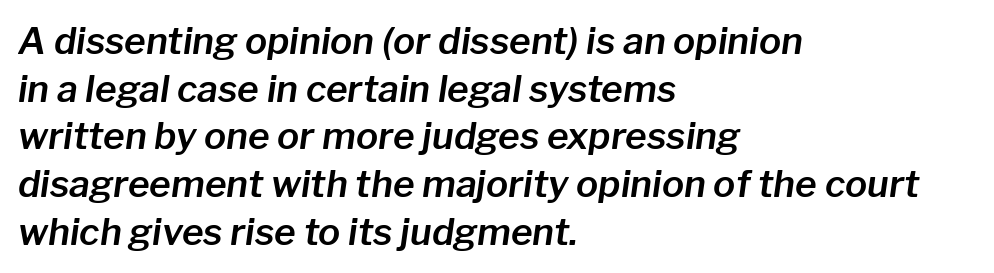
The image shows 37 px text type, italic (leaning right); set left-aligned, normal line spacing (1.29x), normal letter spacing, not underlined; low stroke contrast and a medium x-height.
